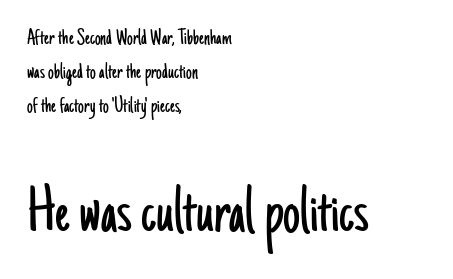
Q: Is the text bold? A: No.
Q: Is the text italic (slanted)? A: No, it is upright.
Q: Is the typeface a serif or a sans-serif typeface? A: Sans-serif.
Q: Is the text underlined? A: No.
Q: How is the paragraph aligned? A: Left-aligned.
Q: Is the spacing between letters normal or unusually wide? A: Normal.
Q: Is the spacing between lines tight, normal or loose? A: Normal.
Q: Which block of text is set in a larger size, the first (top) or the second (bottom)? A: The second (bottom) one.
Q: Width (condensed, normal, or wide)? A: Condensed.
Q: Stroke contrast? A: Low.
Q: x-height? A: Small.
Q: Monospaced? A: No.
